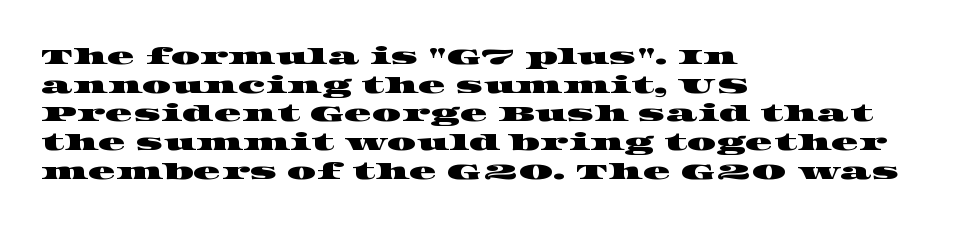
The image shows 23 px text type; set left-aligned, normal line spacing (1.25x), normal letter spacing, not underlined.
